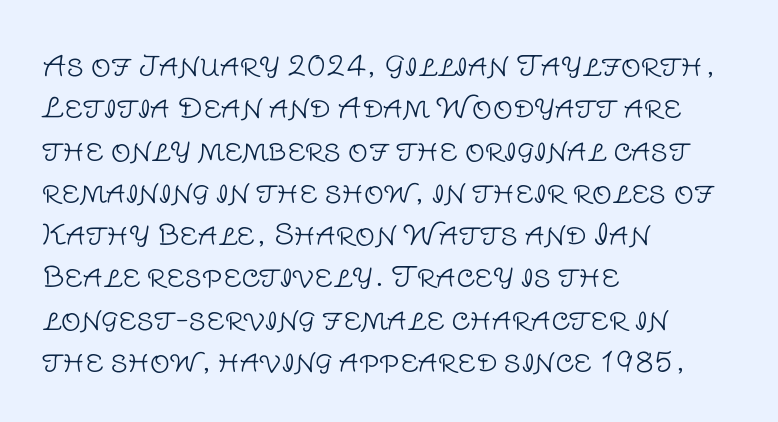
Proportional: the letters do not fall into vertical columns. The string is rendered with underlining switched off. In terms of letterform style, serifs are entirely absent. These lines are set flush left with a ragged right edge. Heaviness? Minimal to ordinary, like unemphasized prose.
